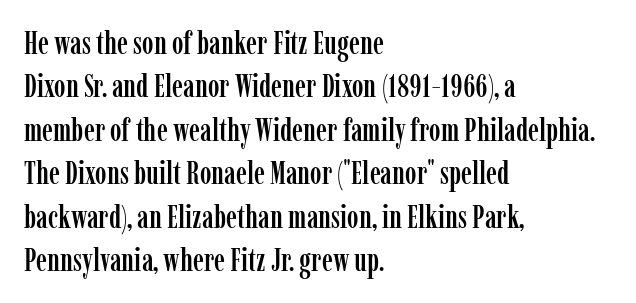
The image shows 31 px condensed serif type, upright; set left-aligned, normal line spacing (1.4x), normal letter spacing, not underlined; low stroke contrast and a medium x-height.
